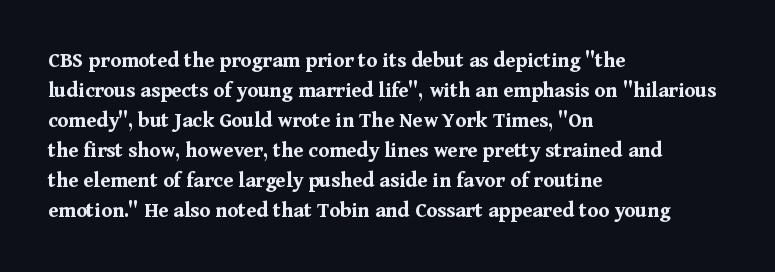
Q: Is the text bold? A: Yes.
Q: Is the text italic (slanted)? A: No, it is upright.
Q: Is the text underlined? A: No.
Q: How is the paragraph aligned? A: Left-aligned.
Q: Is the spacing between letters normal or unusually wide? A: Normal.
Q: Is the spacing between lines tight, normal or loose? A: Normal.
